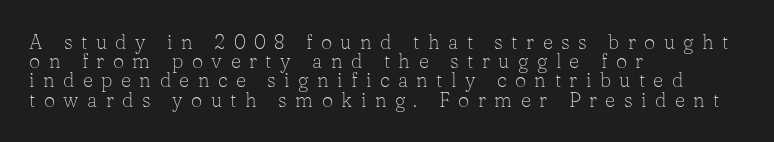
Q: Is the text bold? A: No.
Q: Is the text italic (slanted)? A: No, it is upright.
Q: Is the text underlined? A: No.
Q: How is the paragraph aligned? A: Left-aligned.
Q: Is the spacing between letters normal or unusually wide? A: Unusually wide.
Q: Is the spacing between lines tight, normal or loose? A: Tight.
